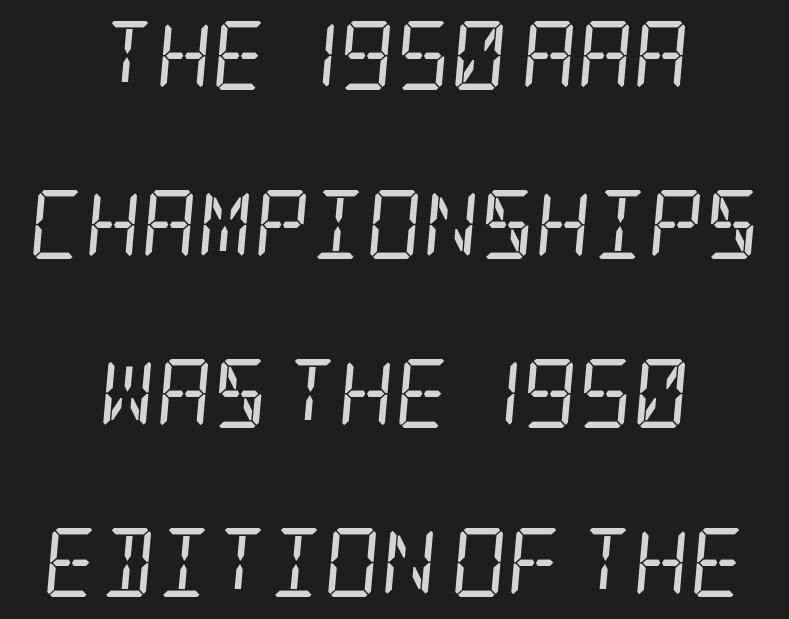
Q: Is the text bold? A: No.
Q: Is the text italic (slanted)? A: Yes, it leans right by about 5 degrees.
Q: Is the typeface a serif or a sans-serif typeface? A: Serif.
Q: Is the text underlined? A: No.
Q: How is the paragraph aligned? A: Centered.
Q: Is the spacing between letters normal or unusually wide? A: Normal.
Q: Is the spacing between lines tight, normal or loose? A: Loose.
Q: Width (condensed, normal, or wide)? A: Condensed.
Q: Stroke contrast? A: Low.
Q: x-height? A: Large.
